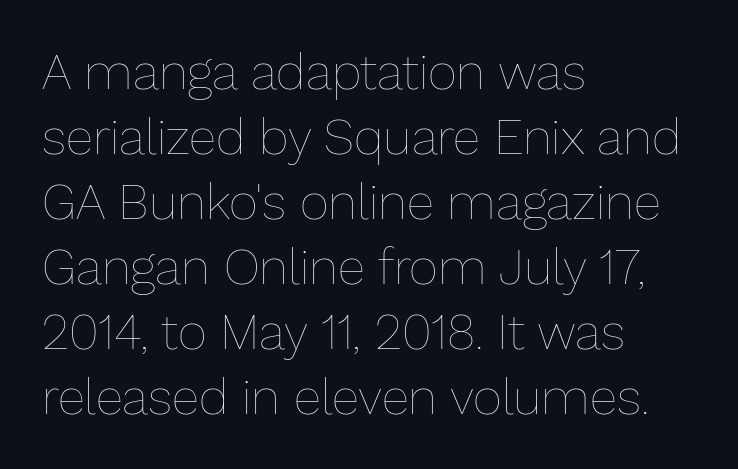
Q: Is the text bold? A: No.
Q: Is the text italic (slanted)? A: No, it is upright.
Q: Is the text underlined? A: No.
Q: How is the paragraph aligned? A: Left-aligned.
Q: Is the spacing between letters normal or unusually wide? A: Normal.
Q: Is the spacing between lines tight, normal or loose? A: Normal.
Q: Width (condensed, normal, or wide)? A: Normal.
Q: Stroke contrast? A: Low.
Q: x-height? A: Medium.
Q: Monospaced? A: No.
